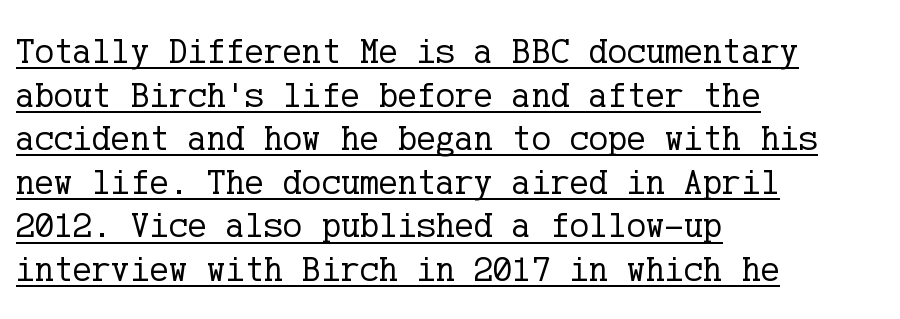
Q: Is the text bold? A: No.
Q: Is the text italic (slanted)? A: No, it is upright.
Q: Is the typeface a serif or a sans-serif typeface? A: Serif.
Q: Is the text underlined? A: Yes.
Q: How is the paragraph aligned? A: Left-aligned.
Q: Is the spacing between letters normal or unusually wide? A: Normal.
Q: Width (condensed, normal, or wide)? A: Normal.
Q: Stroke contrast? A: Low.
Q: x-height? A: Medium.
